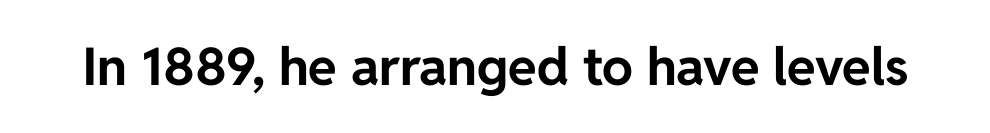
The face used here is rendered with its standard letterfit. Does the weight exceed regular? Yes, all the way to bold. Do the characters align in a grid? No, the font is proportional. Designer's note — italics off, roman on. Observe the absence of serifs on each vertical stroke in this sample. Plain, unruled lines of type.
